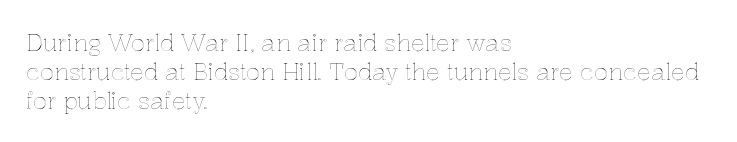
{"italic": "no", "underline": "no", "align": "left", "line_spacing": "normal", "line_spacing_ratio": 1.26, "letter_spacing": "normal", "letter_spacing_em": 0.0, "glyph_px": 23}
